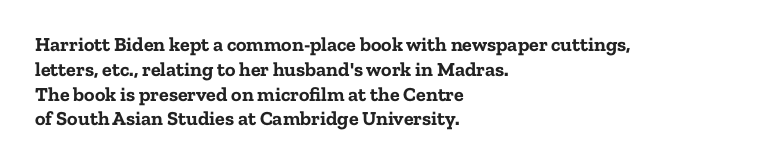
The image shows 20 px bold type, upright; set left-aligned, line spacing 1.24x, normal letter spacing, not underlined.
